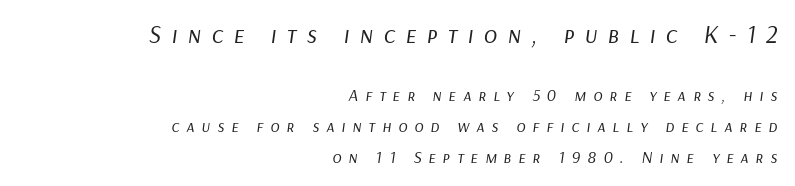
The image shows 25 px text type, italic (leaning right); set right-aligned, line spacing 1.83x, unusually wide letter spacing (+0.41 em), not underlined; the first (top) block is 1.47x larger.
